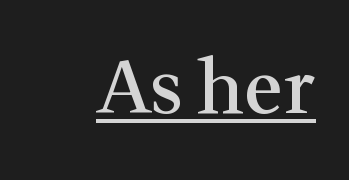
The image shows 74 px semibold serif type, upright; set normal letter spacing, underlined; medium stroke contrast and a medium x-height.
